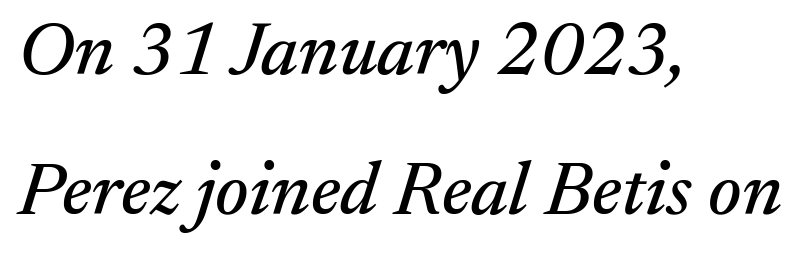
{"serif": "yes", "italic": "yes", "lean": "right", "slant_degrees": 17, "width": "normal", "stroke_contrast": "medium", "x_height": "medium", "monospaced": "no", "underline": "no", "align": "left", "line_spacing_ratio": 1.87, "letter_spacing": "normal", "letter_spacing_em": 0.0, "glyph_px": 75}
